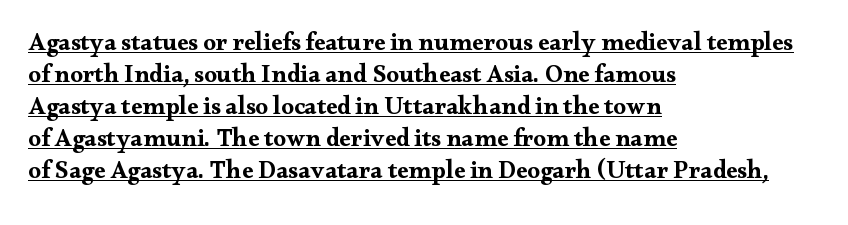
Q: Is the text bold? A: Yes.
Q: Is the text italic (slanted)? A: No, it is upright.
Q: Is the text underlined? A: Yes.
Q: How is the paragraph aligned? A: Left-aligned.
Q: Is the spacing between letters normal or unusually wide? A: Normal.
Q: Is the spacing between lines tight, normal or loose? A: Normal.
